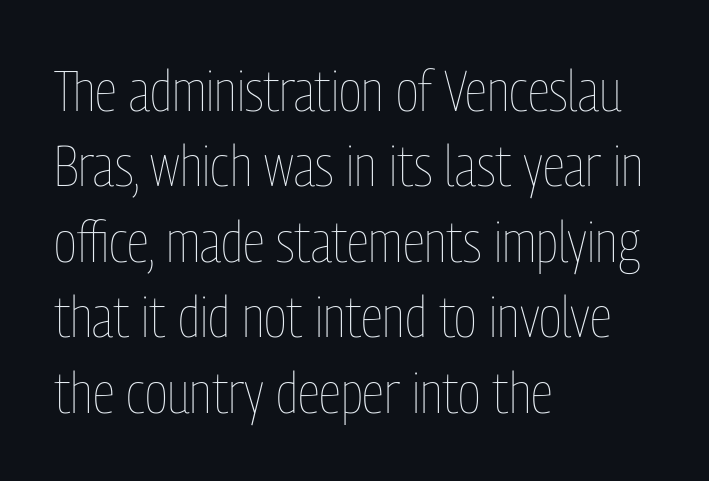
{"italic": "no", "bold": "no", "weight": "thin", "width": "condensed", "stroke_contrast": "low", "x_height": "medium", "monospaced": "no", "underline": "no", "align": "left", "line_spacing": "normal", "line_spacing_ratio": 1.3, "letter_spacing": "normal", "letter_spacing_em": 0.0, "glyph_px": 58}
